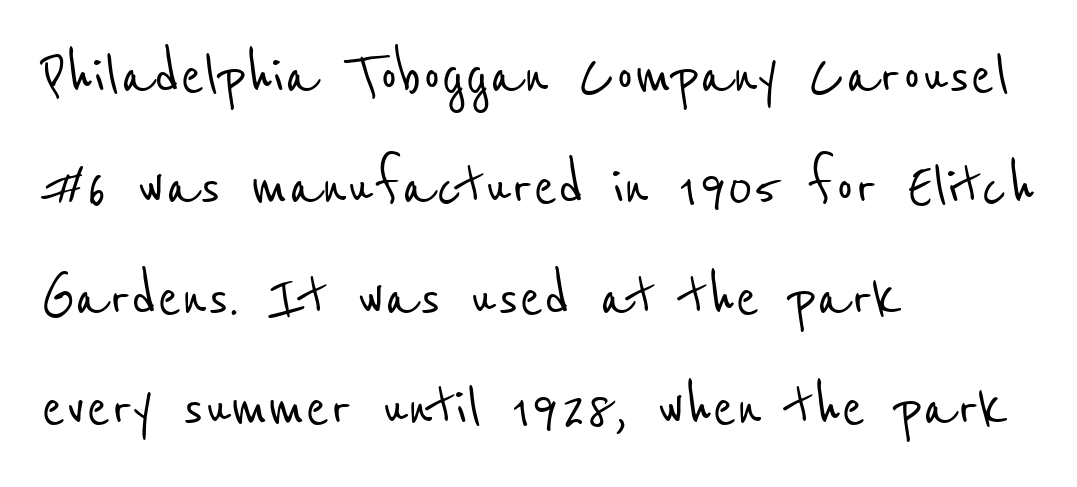
{"serif": "no", "width": "condensed", "stroke_contrast": "low", "x_height": "medium", "monospaced": "no", "underline": "no", "align": "left", "line_spacing": "normal", "line_spacing_ratio": 1.56, "letter_spacing": "normal", "letter_spacing_em": 0.0, "glyph_px": 71}
